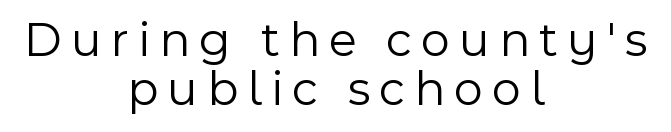
Q: Is the text bold? A: No.
Q: Is the text italic (slanted)? A: No, it is upright.
Q: Is the typeface a serif or a sans-serif typeface? A: Sans-serif.
Q: Is the text underlined? A: No.
Q: How is the paragraph aligned? A: Centered.
Q: Is the spacing between lines tight, normal or loose? A: Tight.
Q: Width (condensed, normal, or wide)? A: Normal.
Q: x-height? A: Medium.
Q: Monospaced? A: No.
